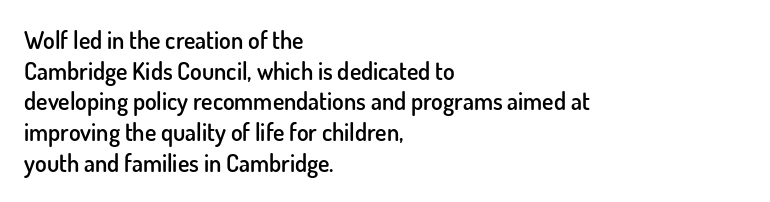
Each word holds together tightly as a unit, with standard inter-letter gaps. Check the space under the baseline: it is left empty. The paragraph has a hard left edge and a soft right edge. Posture: straight, roman, zero tilt. The vertical gap from one line to the next is medium. Notice the strokes are somewhat thickened but not fully heavy: this is a semibold.
